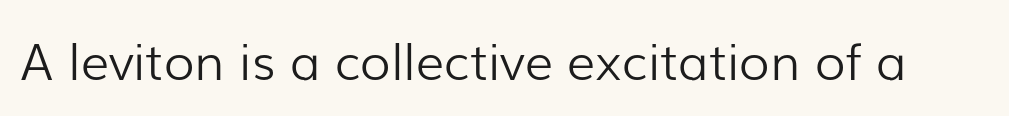
{"serif": "no", "italic": "no", "bold": "no", "weight": "light", "width": "normal", "stroke_contrast": "low", "x_height": "medium", "monospaced": "no", "underline": "no", "letter_spacing": "normal", "letter_spacing_em": 0.0, "glyph_px": 50}
